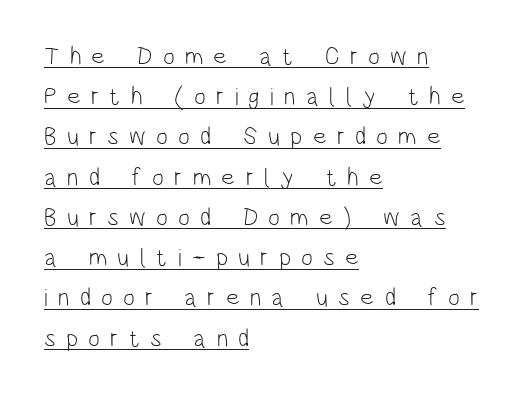
The image shows 25 px text type, upright; set left-aligned, normal line spacing (1.61x), unusually wide letter spacing (+0.41 em), underlined.
